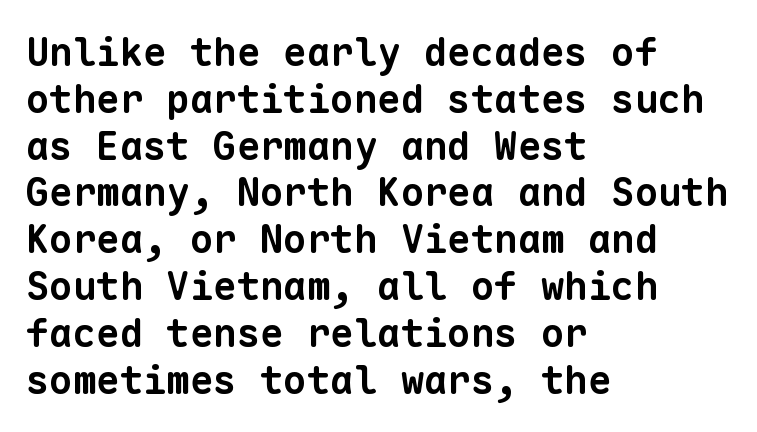
{"serif": "no", "bold": "yes", "weight": "bold", "width": "normal", "stroke_contrast": "low", "x_height": "medium", "monospaced": "yes", "underline": "no", "align": "left", "line_spacing_ratio": 1.2, "letter_spacing": "normal", "letter_spacing_em": 0.0, "glyph_px": 39}
